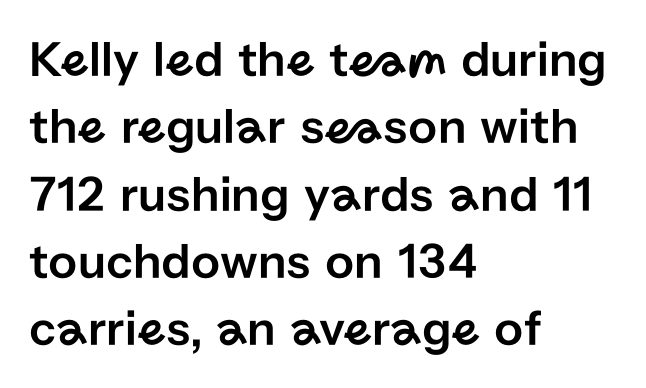
{"serif": "no", "italic": "no", "width": "normal", "stroke_contrast": "low", "x_height": "medium", "monospaced": "no", "underline": "no", "align": "left", "line_spacing": "normal", "line_spacing_ratio": 1.32, "letter_spacing": "normal", "letter_spacing_em": 0.0, "glyph_px": 51}
